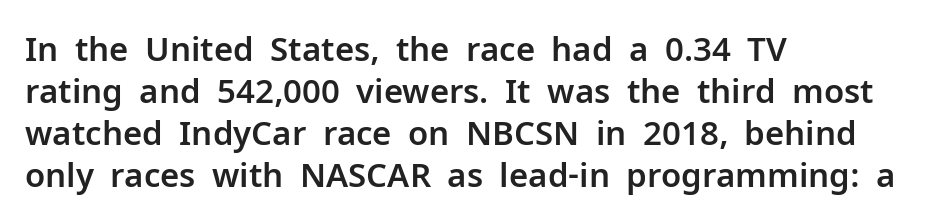
The image shows 33 px sans-serif type, upright; set left-aligned, normal line spacing (1.27x), normal letter spacing, not underlined; low stroke contrast and a medium x-height.
